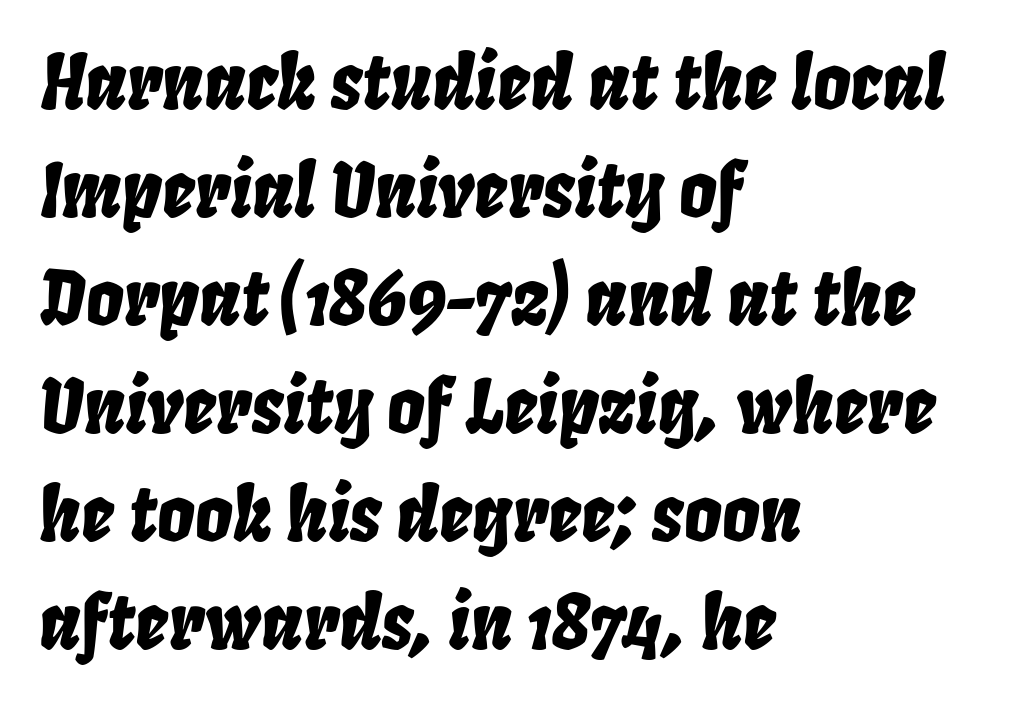
{"italic": "yes", "lean": "right", "slant_degrees": 8, "width": "condensed", "stroke_contrast": "low", "x_height": "large", "monospaced": "no", "underline": "no", "align": "left", "line_spacing": "normal", "line_spacing_ratio": 1.46, "letter_spacing": "normal", "letter_spacing_em": 0.0, "glyph_px": 74}
